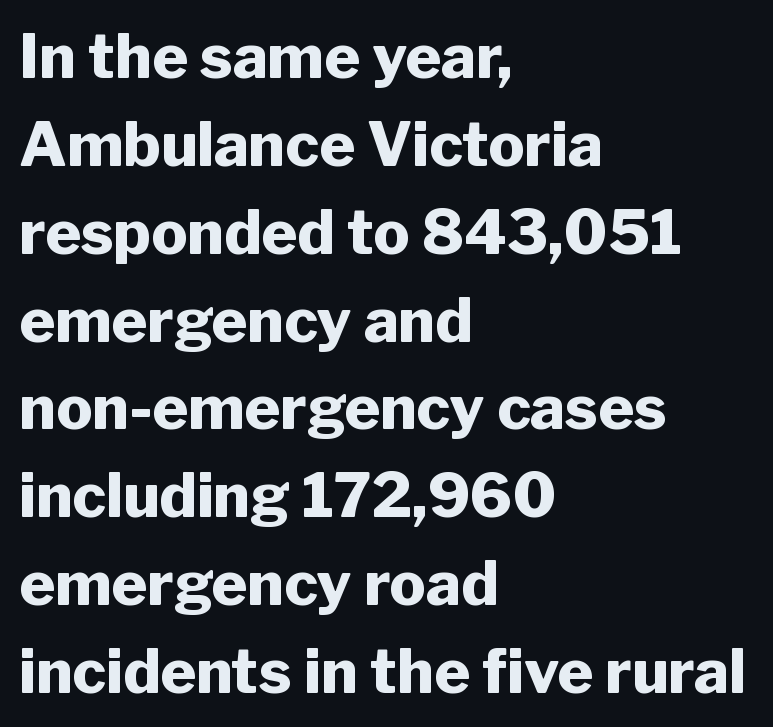
Glance below the letters and you will spot only blank space. Successive baselines arrive at the customary interval. Spacing verdict: proportional, widths tailored to each character. What kind of face is this? One without serifs — a sans. The rendering anchors every line to the left-hand side. Words appear dense and cohesive because spacing is normal.
